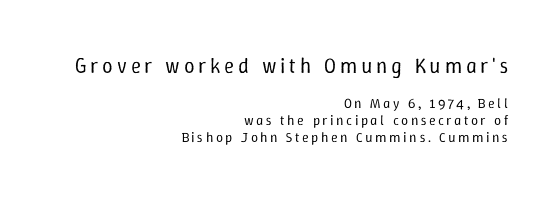
{"italic": "no", "bold": "no", "underline": "no", "align": "right", "line_spacing_ratio": 1.21, "larger_block": "first", "size_ratio": 1.5, "glyph_px": 21}
